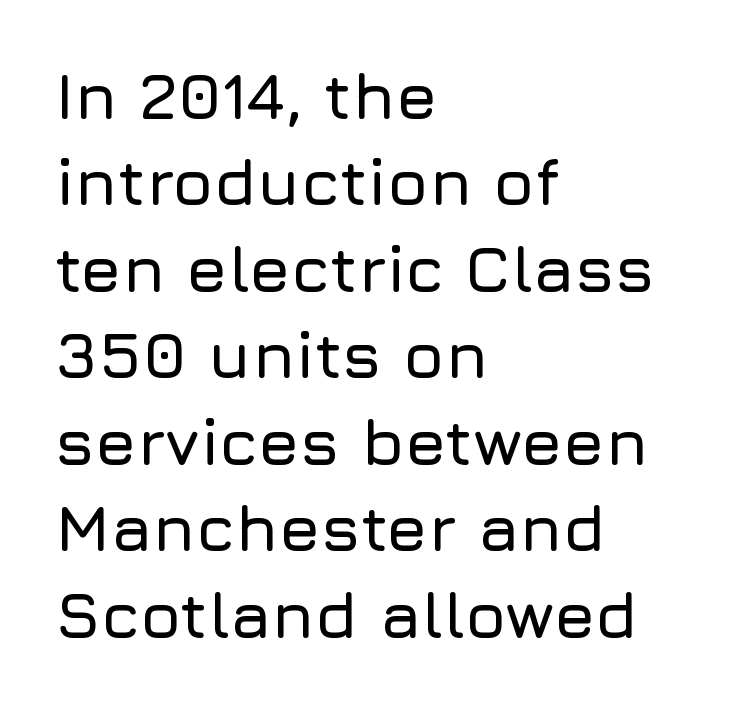
{"serif": "no", "italic": "no", "width": "normal", "stroke_contrast": "low", "x_height": "medium", "monospaced": "no", "underline": "no", "align": "left", "line_spacing": "normal", "line_spacing_ratio": 1.31, "letter_spacing": "normal", "letter_spacing_em": 0.0, "glyph_px": 66}
